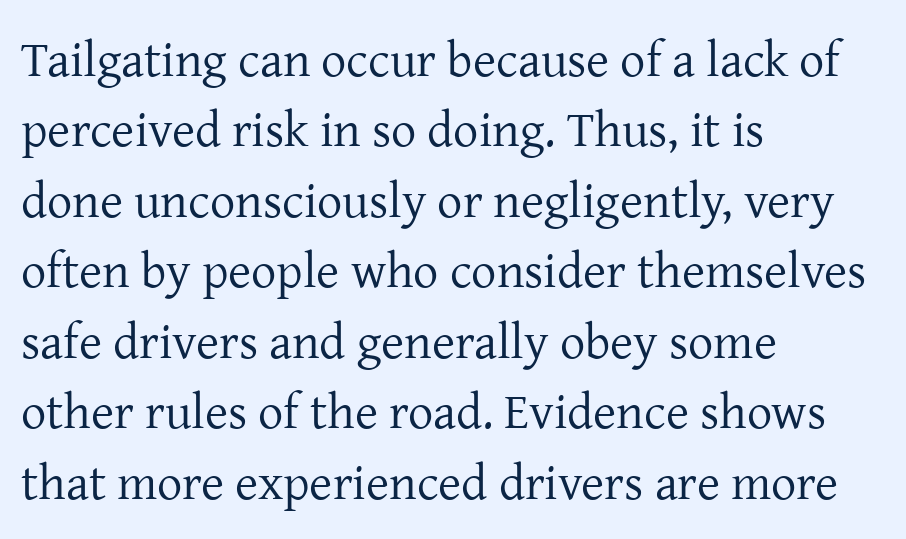
Q: Is the text bold? A: No.
Q: Is the text italic (slanted)? A: No, it is upright.
Q: Is the typeface a serif or a sans-serif typeface? A: Serif.
Q: Is the text underlined? A: No.
Q: How is the paragraph aligned? A: Left-aligned.
Q: Is the spacing between letters normal or unusually wide? A: Normal.
Q: Is the spacing between lines tight, normal or loose? A: Normal.
Q: Width (condensed, normal, or wide)? A: Normal.
Q: Stroke contrast? A: Low.
Q: x-height? A: Medium.
Q: Monospaced? A: No.
